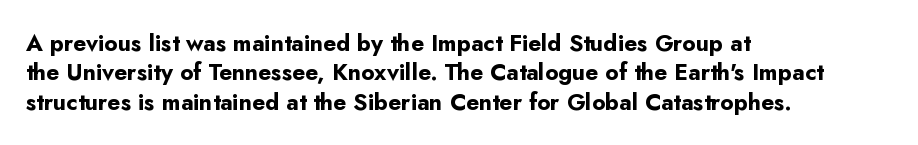
Q: Is the text bold? A: Yes.
Q: Is the text italic (slanted)? A: No, it is upright.
Q: Is the text underlined? A: No.
Q: How is the paragraph aligned? A: Left-aligned.
Q: Is the spacing between letters normal or unusually wide? A: Normal.
Q: Is the spacing between lines tight, normal or loose? A: Normal.
